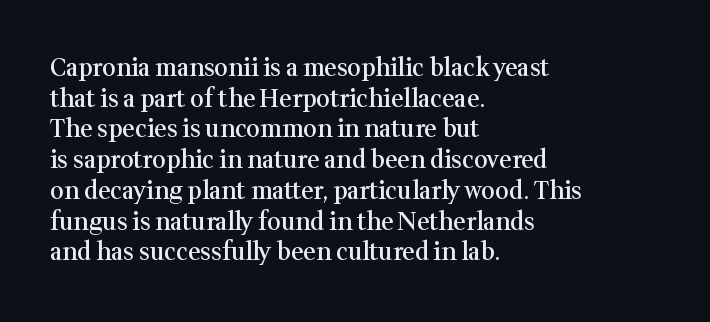
{"italic": "no", "bold": "semi", "underline": "no", "align": "left", "line_spacing": "normal", "line_spacing_ratio": 1.28, "letter_spacing": "normal", "letter_spacing_em": 0.0, "glyph_px": 24}
